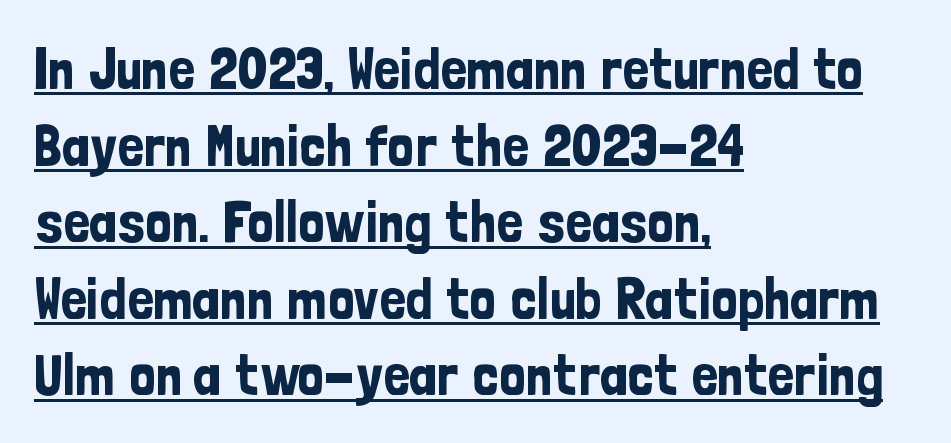
Is this a fixed-width face? No — the glyphs have proportional, varying widths. Is there any slant? The stems are plumb. Grotesque or geometric, the face here clearly has no serifs. This rendering uses left alignment, leaving the right contour irregular. Leading: standard. Underlining? Definitely there.
